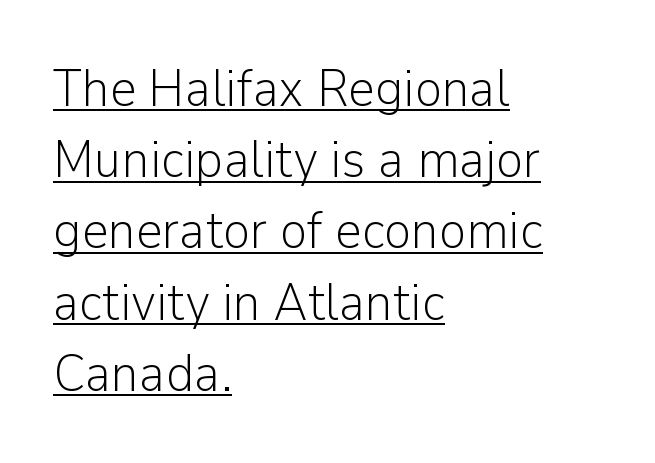
Vertically, the passage feels balanced, rows spaced as you'd expect. Here the glyphs are tracked normally, forming tight word shapes. This rendering features underlined lettering. The letters look calm and open, with moderate or lighter stems. These lines are rendered in a variable-pitch font. Nope, not italic — everything's standing straight.
